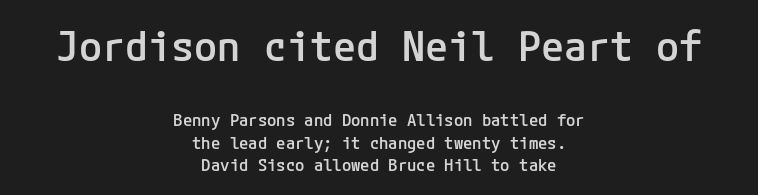
Regular leading. Moderately thickened strokes mark this as semibold type. How are the letters spaced? Ordinarily, with no added tracking. These lines were composed using upright roman letters. A bare baseline throughout the passage.
